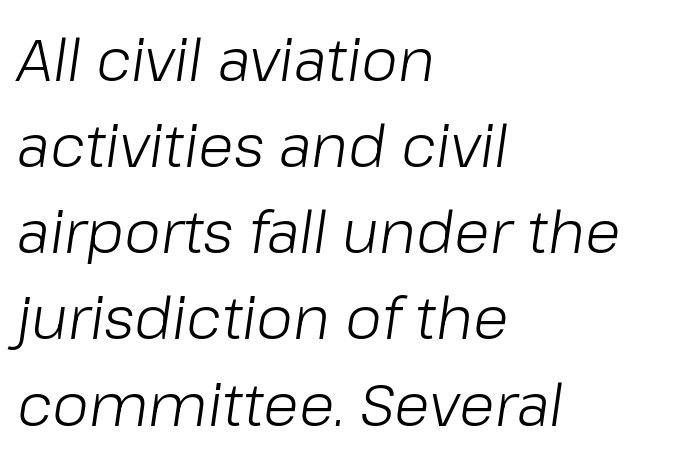
The image shows 59 px light type, italic (leaning right); set left-aligned, normal line spacing (1.46x), normal letter spacing, not underlined; low stroke contrast and a medium x-height.
